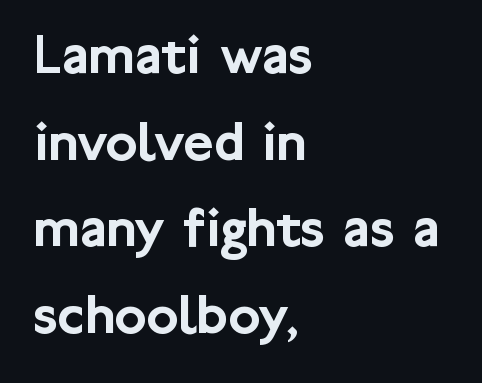
Does extra space separate the letters? No, they use regular spacing. Baseline-to-baseline distance is the conventional proportion of letter height. To sum up the face: it is a sans, with no serifs. Character widths vary here, with narrow letters taking less room than wide ones. Left-aligned paragraph, ragged on the right. Clear beneath every line of the passage.
